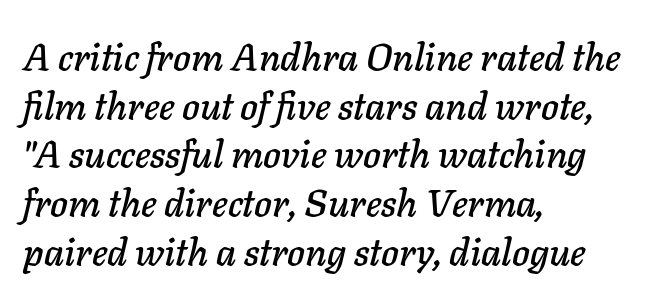
Q: Is the text italic (slanted)? A: Yes, it leans right by about 11 degrees.
Q: Is the text underlined? A: No.
Q: How is the paragraph aligned? A: Left-aligned.
Q: Is the spacing between letters normal or unusually wide? A: Normal.
Q: Is the spacing between lines tight, normal or loose? A: Normal.
Q: Width (condensed, normal, or wide)? A: Normal.
Q: Stroke contrast? A: Low.
Q: x-height? A: Medium.
Q: Monospaced? A: No.
